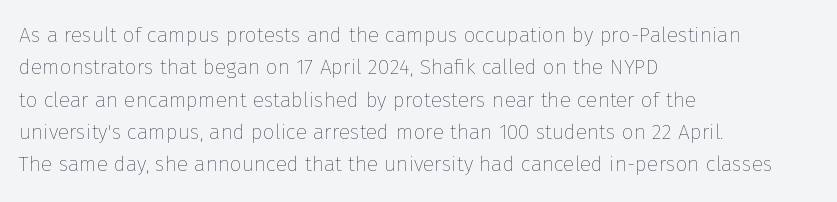
Q: Is the text bold? A: No.
Q: Is the text italic (slanted)? A: No, it is upright.
Q: Is the text underlined? A: No.
Q: How is the paragraph aligned? A: Left-aligned.
Q: Is the spacing between letters normal or unusually wide? A: Normal.
Q: Is the spacing between lines tight, normal or loose? A: Normal.
